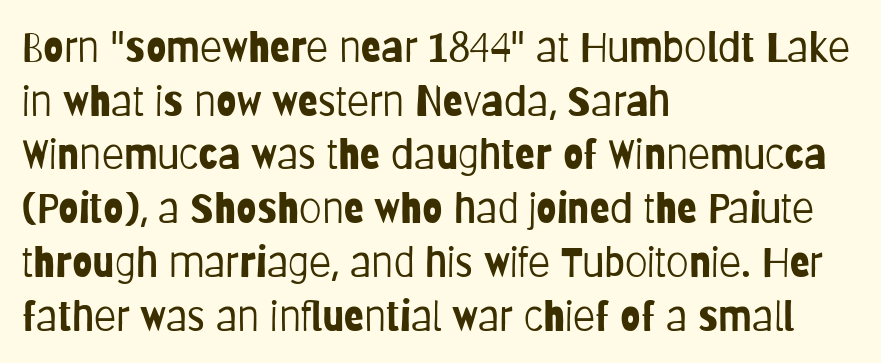
Stroke terminals: plain, sans-serif. Only glyphs here, with clear space below each row. Summary of vertical rhythm: regular, with standard interline spacing. Character widths vary here, with narrow letters taking less room than wide ones. The font's upright variant was chosen for this text. The lines in this sample share a left origin and differ only in where they stop.
